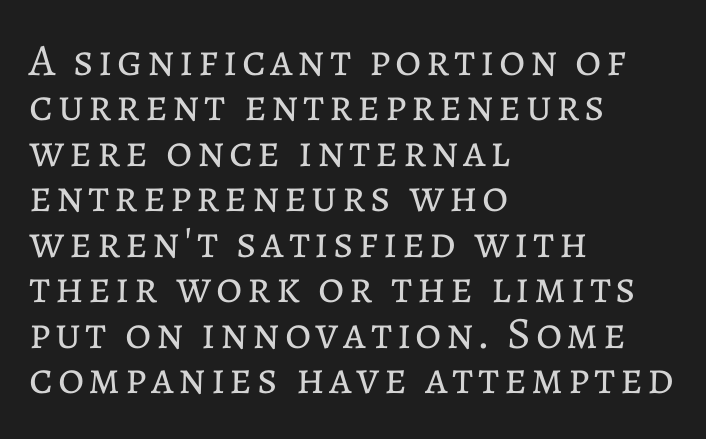
The image shows 45 px regular-weight type, upright; set left-aligned, tight line spacing (1.01x), not underlined; low stroke contrast and a medium x-height.
